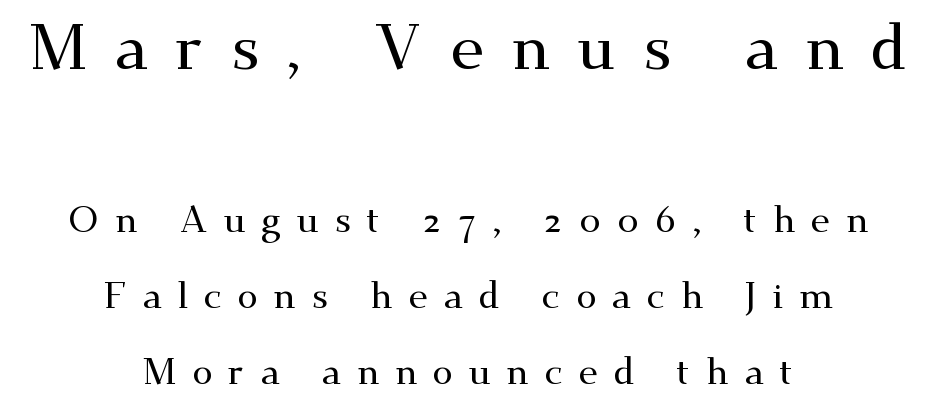
Q: Is the text italic (slanted)? A: No, it is upright.
Q: Is the typeface a serif or a sans-serif typeface? A: Serif.
Q: Is the text underlined? A: No.
Q: How is the paragraph aligned? A: Centered.
Q: Is the spacing between letters normal or unusually wide? A: Unusually wide.
Q: Is the spacing between lines tight, normal or loose? A: Loose.
Q: Which block of text is set in a larger size, the first (top) or the second (bottom)? A: The first (top) one.
Q: Width (condensed, normal, or wide)? A: Wide.
Q: Stroke contrast? A: Medium.
Q: x-height? A: Small.
Q: Monospaced? A: No.
